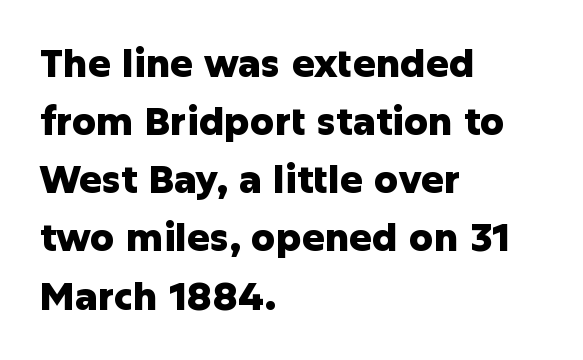
Q: Is the text bold? A: Yes.
Q: Is the text italic (slanted)? A: No, it is upright.
Q: Is the typeface a serif or a sans-serif typeface? A: Sans-serif.
Q: Is the text underlined? A: No.
Q: How is the paragraph aligned? A: Left-aligned.
Q: Is the spacing between letters normal or unusually wide? A: Normal.
Q: Is the spacing between lines tight, normal or loose? A: Normal.
Q: Width (condensed, normal, or wide)? A: Normal.
Q: Stroke contrast? A: Low.
Q: x-height? A: Medium.
Q: Monospaced? A: No.
